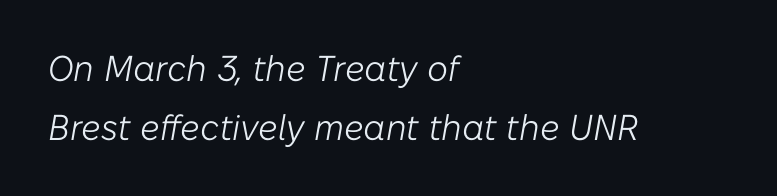
The image shows 36 px light type, italic (leaning right); set left-aligned, normal line spacing (1.64x), normal letter spacing, not underlined; low stroke contrast and a medium x-height.
